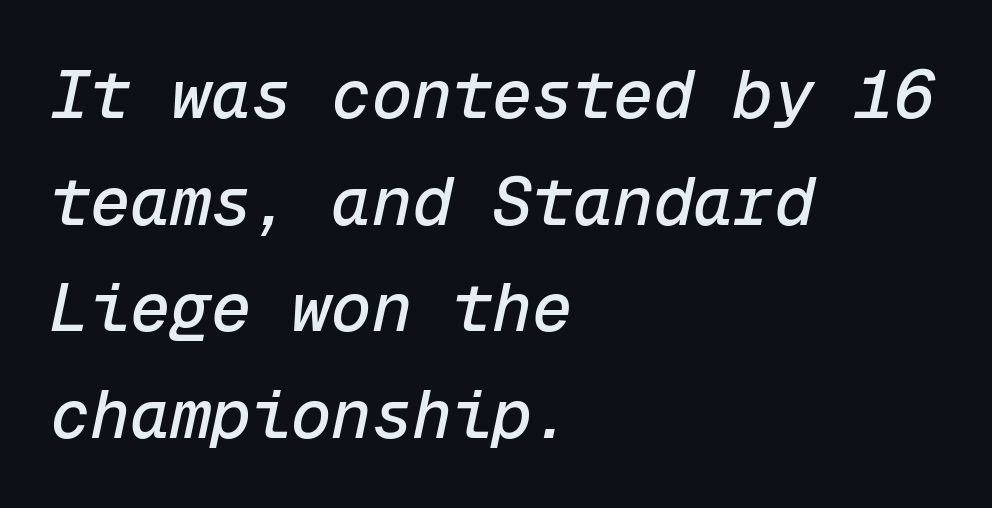
The horizontal fit of the characters is conventional and even. Regular leading. The space beneath each line is pristine and unruled. The rendering anchors every line to the left-hand side. Does the lettering tilt? It does — this is italic.
